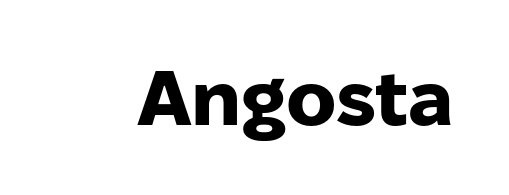
Do the letters lean? They stand straight. Serifs: no, the terminals of the letterforms are clean. The words here are not underlined. The glyphs have the mass of a bold cut. Varying glyph widths throughout — classic text-font behaviour. Observe the ordinary spacing: letters are neighbours, not strangers.
